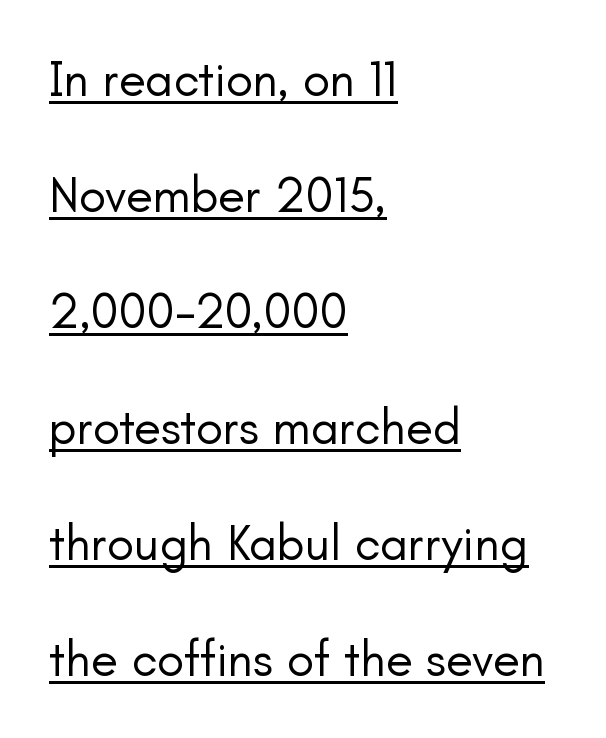
Descenders here cross a horizontal rule under the line. Examine the stroke ends and you'll find no serifs. Heft: none added — not bold. Varying glyph widths throughout — classic text-font behaviour. The axis of the letterforms is exactly vertical. You could call the tracking neutral — neither tight nor loose.
